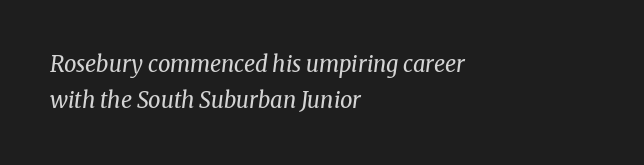
The image shows 22 px text type, italic (leaning right); set left-aligned, normal line spacing (1.64x), normal letter spacing, not underlined.
